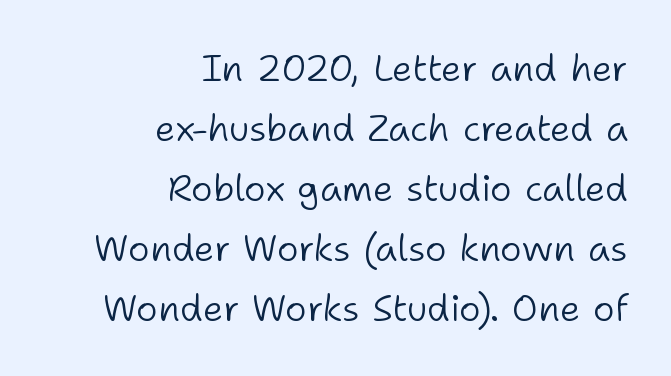
The image shows 37 px light sans-serif type, upright; set right-aligned, normal line spacing (1.62x), normal letter spacing, not underlined; low stroke contrast and a medium x-height.
